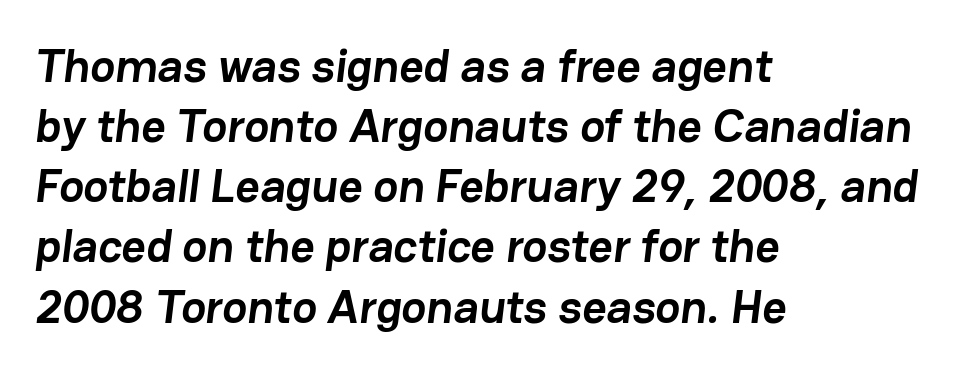
The image shows 47 px semibold sans-serif type; set left-aligned, normal line spacing (1.28x), normal letter spacing, not underlined; low stroke contrast and a medium x-height.
